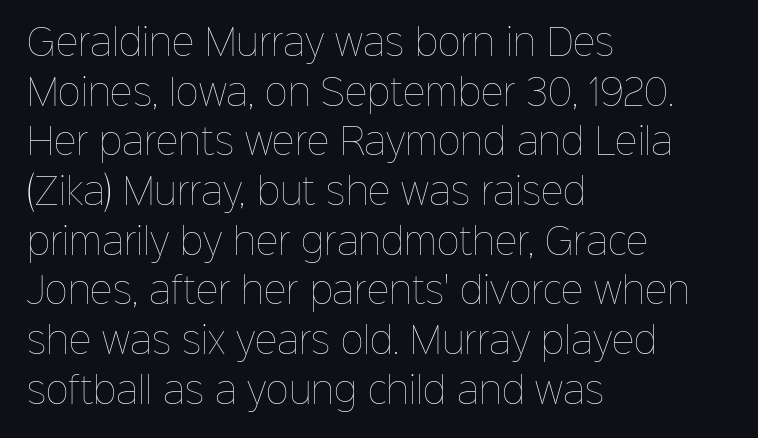
Q: Is the text bold? A: No.
Q: Is the text italic (slanted)? A: No, it is upright.
Q: Is the text underlined? A: No.
Q: How is the paragraph aligned? A: Left-aligned.
Q: Is the spacing between letters normal or unusually wide? A: Normal.
Q: Is the spacing between lines tight, normal or loose? A: Normal.
Q: Width (condensed, normal, or wide)? A: Normal.
Q: Stroke contrast? A: Low.
Q: x-height? A: Medium.
Q: Monospaced? A: No.
